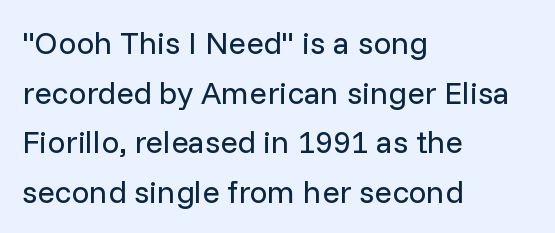
Rendered with straight, roman letterforms. The letterforms sit shoulder to shoulder at normal distance. One glance says typical: line gaps are just what's usual. Casual observation: everything's shoved over to the left. The font family rendered here belongs to the sans-serif group.
